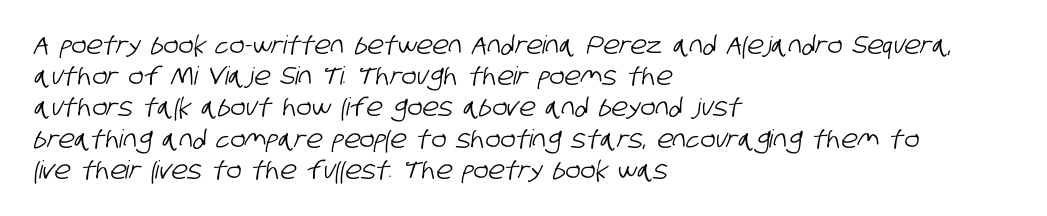
{"underline": "no", "align": "left", "line_spacing": "normal", "line_spacing_ratio": 1.25, "letter_spacing": "normal", "letter_spacing_em": 0.0, "glyph_px": 25}
